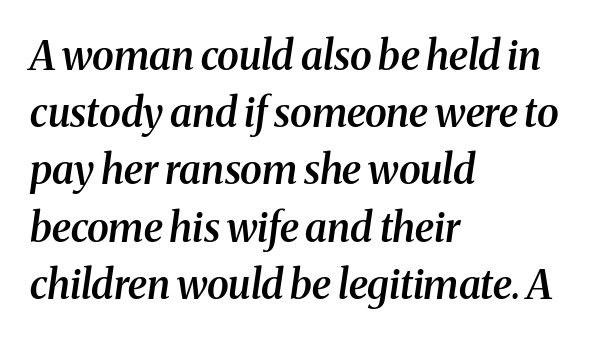
{"serif": "yes", "italic": "yes", "lean": "right", "slant_degrees": 8, "bold": "semi", "weight": "semibold", "width": "normal", "stroke_contrast": "medium", "x_height": "medium", "monospaced": "no", "underline": "no", "align": "left", "line_spacing": "normal", "line_spacing_ratio": 1.43, "letter_spacing": "normal", "letter_spacing_em": 0.0, "glyph_px": 40}
